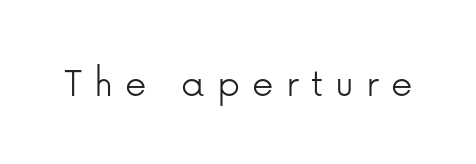
Q: Is the text bold? A: No.
Q: Is the text italic (slanted)? A: No, it is upright.
Q: Is the typeface a serif or a sans-serif typeface? A: Sans-serif.
Q: Is the text underlined? A: No.
Q: Is the spacing between letters normal or unusually wide? A: Unusually wide.
Q: Width (condensed, normal, or wide)? A: Normal.
Q: Stroke contrast? A: Low.
Q: x-height? A: Medium.
Q: Monospaced? A: No.
